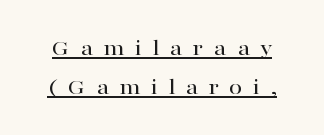
Q: Is the text italic (slanted)? A: No, it is upright.
Q: Is the text underlined? A: Yes.
Q: Is the spacing between letters normal or unusually wide? A: Unusually wide.
Q: Is the spacing between lines tight, normal or loose? A: Normal.
